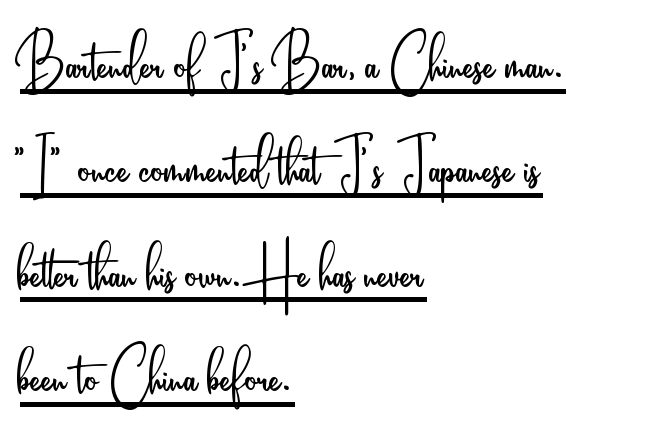
Q: Is the text bold? A: No.
Q: Is the typeface a serif or a sans-serif typeface? A: Sans-serif.
Q: Is the text underlined? A: Yes.
Q: How is the paragraph aligned? A: Left-aligned.
Q: Is the spacing between letters normal or unusually wide? A: Normal.
Q: Is the spacing between lines tight, normal or loose? A: Normal.
Q: Width (condensed, normal, or wide)? A: Condensed.
Q: Stroke contrast? A: Low.
Q: x-height? A: Small.
Q: Monospaced? A: No.
